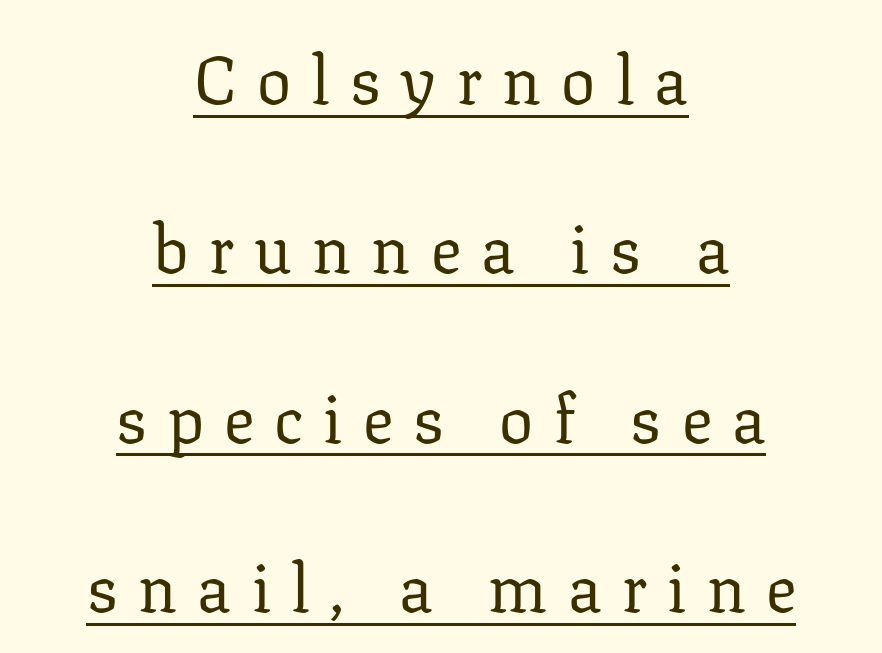
Q: Is the text bold? A: No.
Q: Is the text italic (slanted)? A: No, it is upright.
Q: Is the typeface a serif or a sans-serif typeface? A: Serif.
Q: Is the text underlined? A: Yes.
Q: How is the paragraph aligned? A: Centered.
Q: Is the spacing between letters normal or unusually wide? A: Unusually wide.
Q: Is the spacing between lines tight, normal or loose? A: Loose.
Q: Width (condensed, normal, or wide)? A: Normal.
Q: Stroke contrast? A: Low.
Q: x-height? A: Medium.
Q: Monospaced? A: No.
